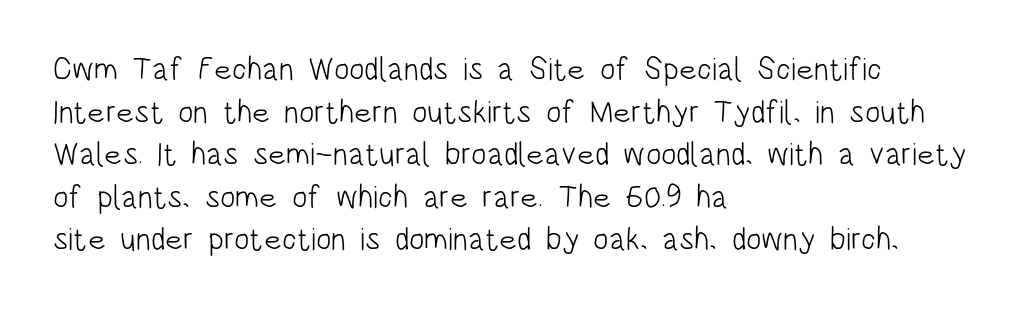
Q: Is the text bold? A: No.
Q: Is the text italic (slanted)? A: No, it is upright.
Q: Is the typeface a serif or a sans-serif typeface? A: Sans-serif.
Q: Is the text underlined? A: No.
Q: How is the paragraph aligned? A: Left-aligned.
Q: Is the spacing between letters normal or unusually wide? A: Normal.
Q: Is the spacing between lines tight, normal or loose? A: Normal.
Q: Width (condensed, normal, or wide)? A: Condensed.
Q: Stroke contrast? A: Low.
Q: x-height? A: Large.
Q: Monospaced? A: No.
